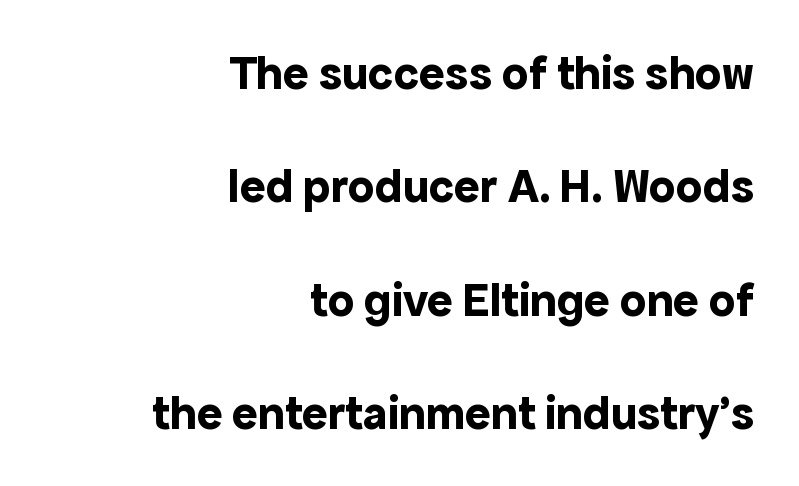
Q: Is the text bold? A: Yes.
Q: Is the text italic (slanted)? A: No, it is upright.
Q: Is the typeface a serif or a sans-serif typeface? A: Sans-serif.
Q: Is the text underlined? A: No.
Q: How is the paragraph aligned? A: Right-aligned.
Q: Is the spacing between letters normal or unusually wide? A: Normal.
Q: Is the spacing between lines tight, normal or loose? A: Loose.
Q: Width (condensed, normal, or wide)? A: Normal.
Q: x-height? A: Medium.
Q: Monospaced? A: No.
